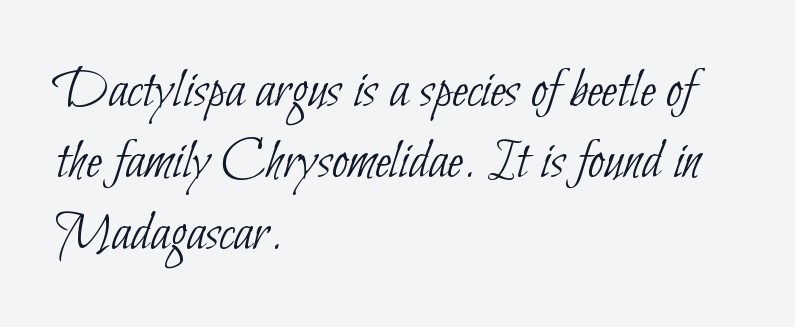
{"serif": "no", "bold": "no", "weight": "thin", "width": "condensed", "stroke_contrast": "low", "x_height": "small", "monospaced": "no", "underline": "no", "align": "left", "line_spacing_ratio": 1.23, "letter_spacing": "normal", "letter_spacing_em": 0.0, "glyph_px": 58}
